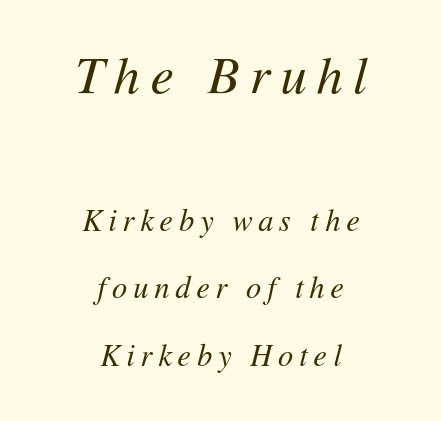
The image shows 52 px regular-weight type, italic (leaning right); set centered, loose line spacing (2.25x), unusually wide letter spacing (+0.2 em), not underlined; the first (top) block is 1.73x larger; medium stroke contrast and a medium x-height.
